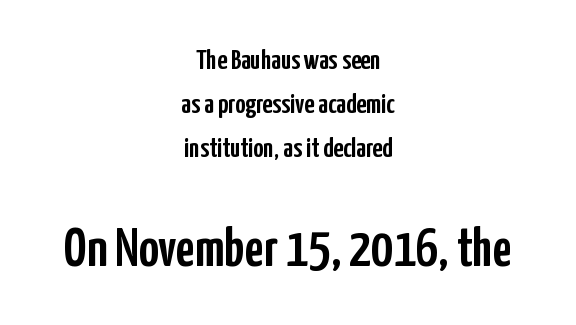
Character size in the trailing block exceeds that of the leading block. The type is set solid horizontally, with unmodified tracking. The rendering shows plain stroke endings on the letterforms — a sans-serif design. The lines in this sample share a center point and differ in where they start and stop. The passage shown is typed in a proportional face where columns would drift.
